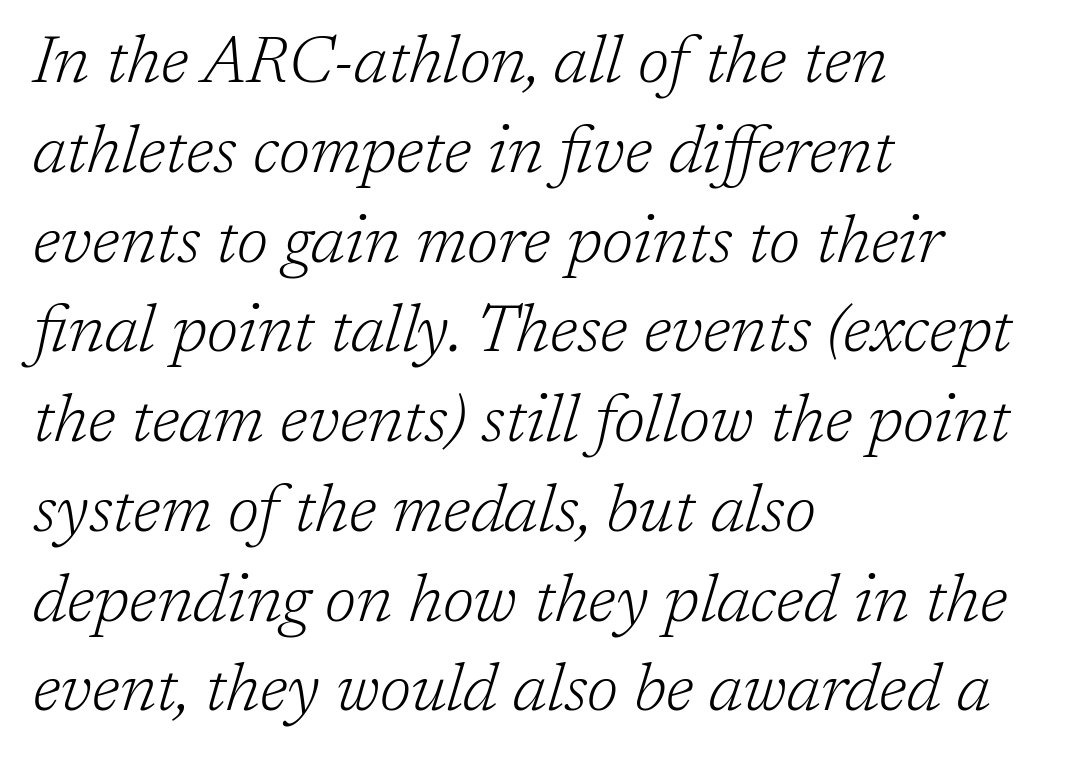
Caption: multi-line text, flush left, ragged right. A typesetter would call this proportional, since set widths differ per character. Font category for this specimen: serif. It's the slanting kind of type.
